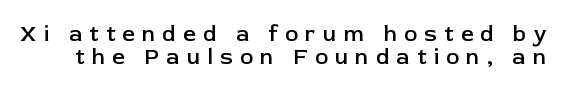
{"italic": "no", "bold": "semi", "underline": "no", "line_spacing": "tight", "line_spacing_ratio": 1.06, "letter_spacing": "wide", "letter_spacing_em": 0.33, "glyph_px": 22}
